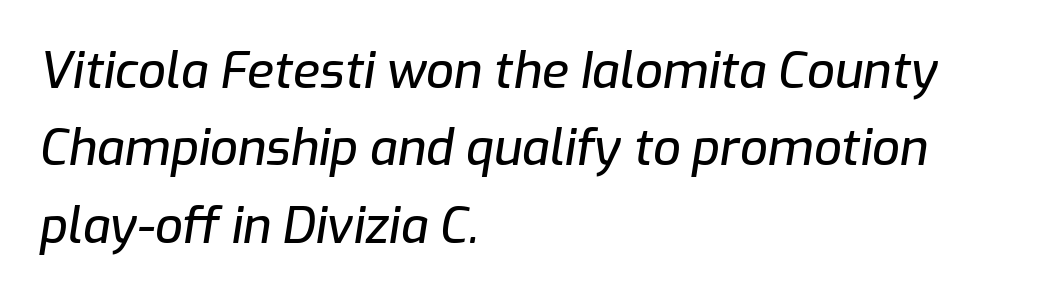
Letters rest on an invisible, unmarked baseline. Compared with ordinary roman type, these characters are visibly tilted. Characters follow at the spacing the type designer built in. You could not count columns in this text — the font is proportionally spaced. Which margin do the lines hug? The left one — the right edge is uneven. The space between consecutive lines is moderate.
